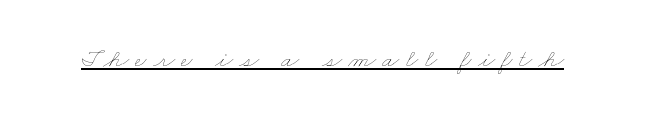
{"bold": "no", "underline": "yes", "letter_spacing": "wide", "letter_spacing_em": 0.23, "glyph_px": 26}
